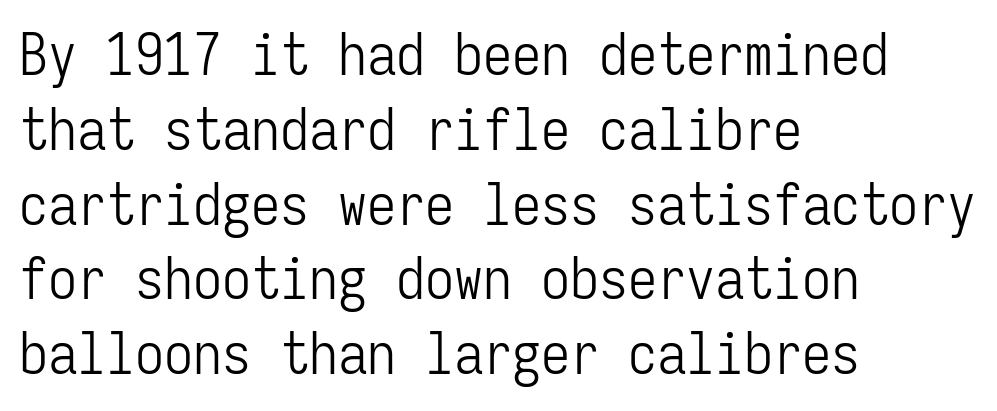
Q: Is the text bold? A: No.
Q: Is the text italic (slanted)? A: No, it is upright.
Q: Is the typeface a serif or a sans-serif typeface? A: Sans-serif.
Q: Is the text underlined? A: No.
Q: How is the paragraph aligned? A: Left-aligned.
Q: Is the spacing between letters normal or unusually wide? A: Normal.
Q: Is the spacing between lines tight, normal or loose? A: Normal.
Q: Width (condensed, normal, or wide)? A: Condensed.
Q: Stroke contrast? A: Low.
Q: x-height? A: Medium.
Q: Monospaced? A: Yes.
